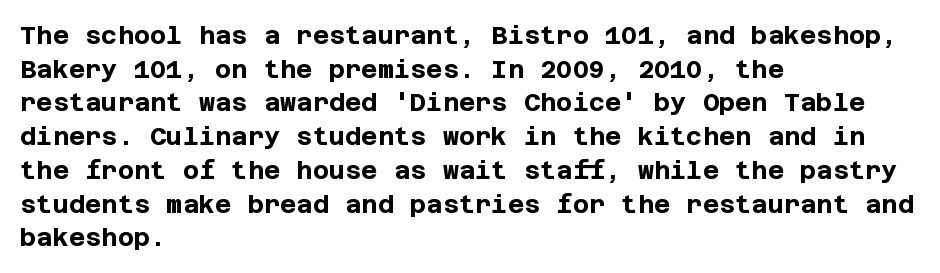
Q: Is the text bold? A: Yes.
Q: Is the text italic (slanted)? A: No, it is upright.
Q: Is the text underlined? A: No.
Q: How is the paragraph aligned? A: Left-aligned.
Q: Is the spacing between letters normal or unusually wide? A: Normal.
Q: Is the spacing between lines tight, normal or loose? A: Normal.
